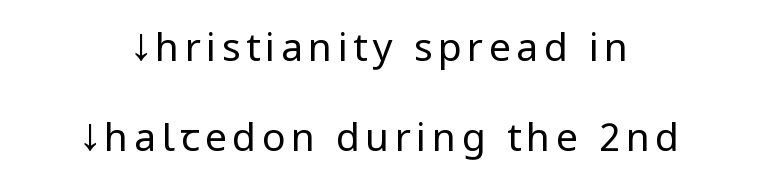
{"serif": "no", "italic": "no", "bold": "no", "weight": "regular", "width": "condensed", "stroke_contrast": "low", "x_height": "large", "monospaced": "no", "underline": "no", "align": "center", "line_spacing": "loose", "line_spacing_ratio": 2.3, "glyph_px": 39}
